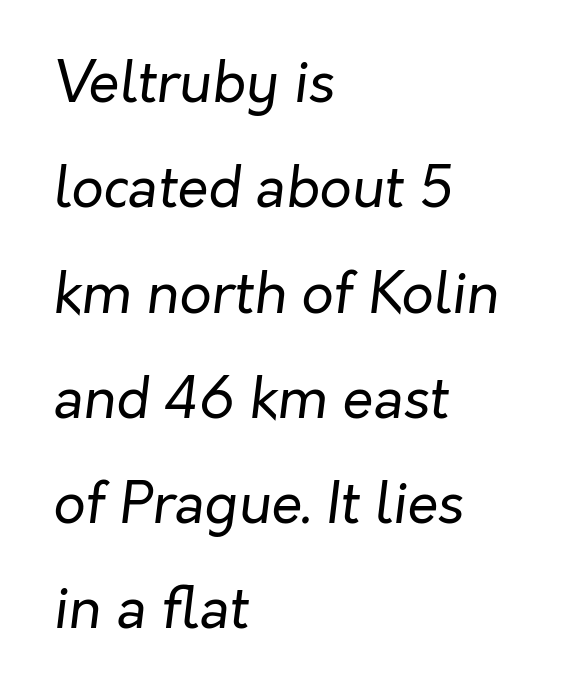
Varying glyph widths throughout — classic text-font behaviour. A typesetter would call this zero additional tracking. This rendering features lettering with no underline. A typesetter would mark this as italic. Every row of glyphs begins at an identical x-position on the left.
